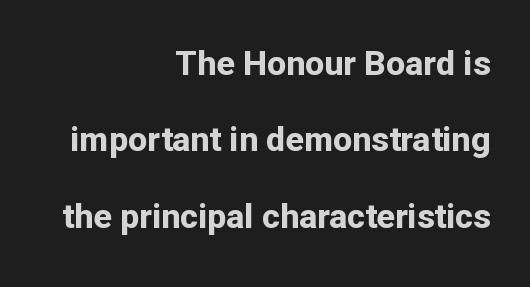
The image shows 34 px bold sans-serif type, upright; set right-aligned, loose line spacing (2.25x), normal letter spacing, not underlined; low stroke contrast and a medium x-height.
